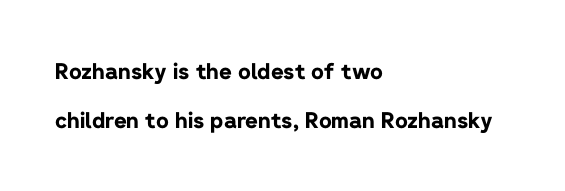
The horizontal fit of the characters is conventional and even. Layout note: lines flush left. Baseline-to-baseline distance is far greater than the letter height. You'd pick this weight for a headline — it's a proper bold.
